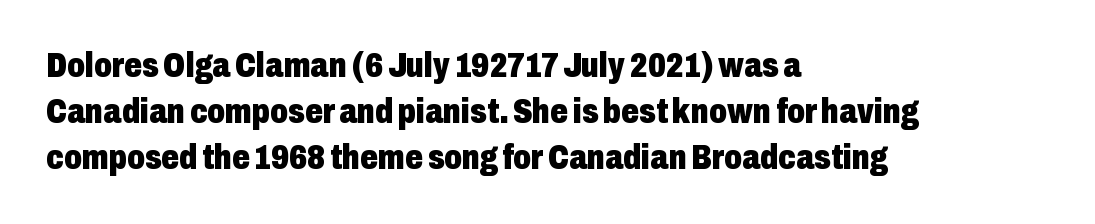
The image shows 35 px heavy, condensed sans-serif type, upright; set left-aligned, normal line spacing (1.32x), normal letter spacing, not underlined; low stroke contrast and a medium x-height.
